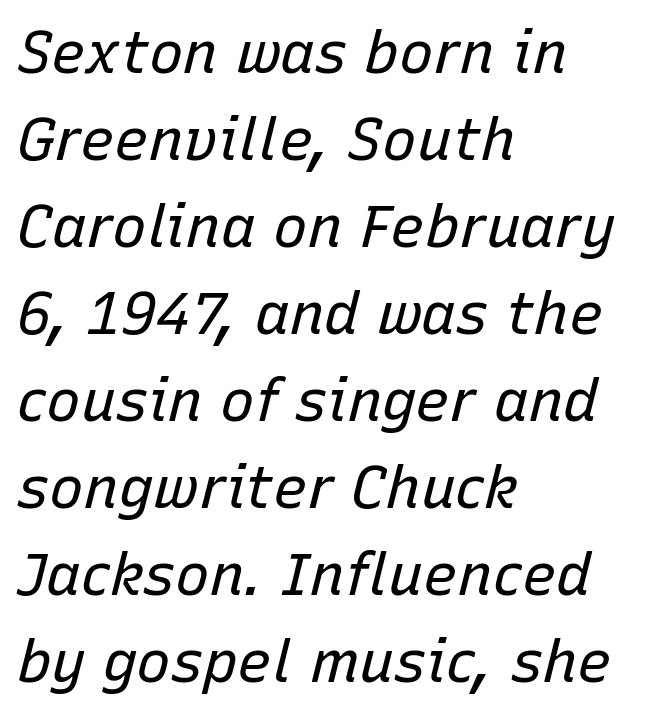
Quick note: interline space is typical. Characters follow at the spacing the type designer built in. The face used here has a pronounced slope to its letters. The glyphs are unaccompanied by any horizontal stroke below them. You could not count columns in this text — the font is proportionally spaced.
